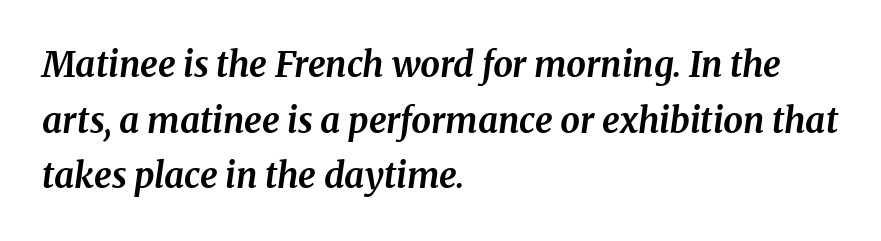
The image shows 35 px bold serif type, italic (leaning right); set left-aligned, normal line spacing (1.59x), normal letter spacing, not underlined; medium stroke contrast and a medium x-height.
